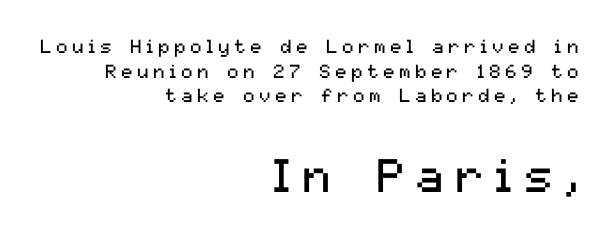
{"serif": "no", "italic": "no", "bold": "no", "weight": "regular", "width": "normal", "stroke_contrast": "medium", "x_height": "medium", "monospaced": "no", "underline": "no", "align": "right", "line_spacing": "normal", "line_spacing_ratio": 1.29, "letter_spacing": "wide", "letter_spacing_em": 0.24, "larger_block": "second", "size_ratio": 2.47, "glyph_px": 47}
